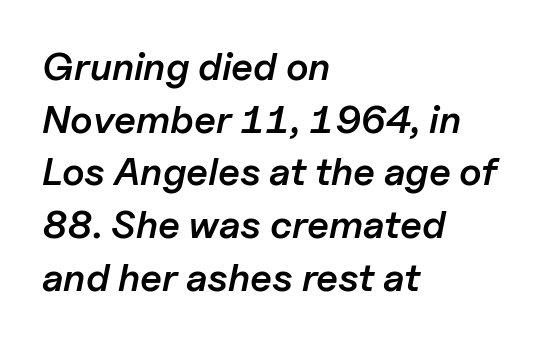
The image shows 39 px semibold type, italic (leaning right); set left-aligned, normal line spacing (1.35x), normal letter spacing, not underlined; low stroke contrast and a medium x-height.
